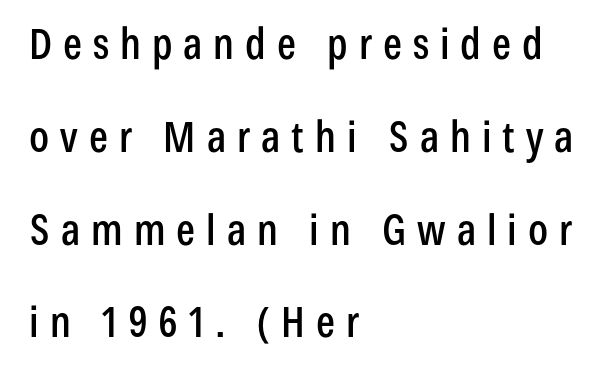
{"serif": "no", "italic": "no", "width": "condensed", "stroke_contrast": "low", "x_height": "medium", "monospaced": "no", "underline": "no", "align": "left", "line_spacing": "loose", "line_spacing_ratio": 2.21, "letter_spacing": "wide", "letter_spacing_em": 0.26, "glyph_px": 42}
